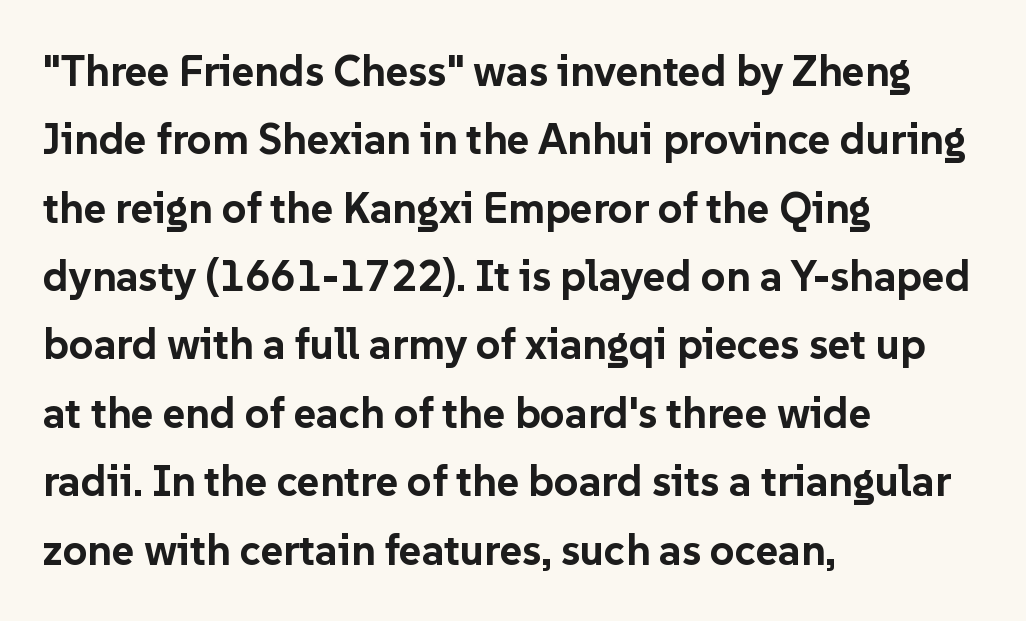
Q: Is the text bold? A: Yes.
Q: Is the text italic (slanted)? A: No, it is upright.
Q: Is the typeface a serif or a sans-serif typeface? A: Sans-serif.
Q: Is the text underlined? A: No.
Q: How is the paragraph aligned? A: Left-aligned.
Q: Is the spacing between letters normal or unusually wide? A: Normal.
Q: Is the spacing between lines tight, normal or loose? A: Normal.
Q: Width (condensed, normal, or wide)? A: Normal.
Q: Stroke contrast? A: Low.
Q: x-height? A: Medium.
Q: Monospaced? A: No.
